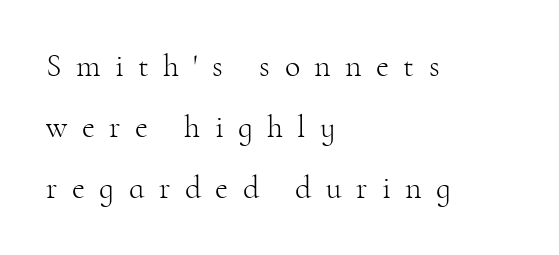
{"serif": "yes", "italic": "no", "bold": "no", "weight": "light", "width": "normal", "stroke_contrast": "high", "x_height": "small", "monospaced": "no", "underline": "no", "align": "left", "line_spacing": "loose", "line_spacing_ratio": 1.91, "letter_spacing": "wide", "letter_spacing_em": 0.45, "glyph_px": 32}
